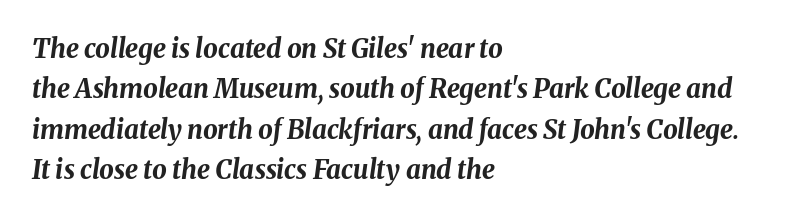
How are the letters spaced? Ordinarily, with no added tracking. Reading down the column, the eye jumps a familiar distance to each next line. Caption: bold face, heavy strokes. Typeset ragged right — the left edge is the straight one. Style check: oblique.
